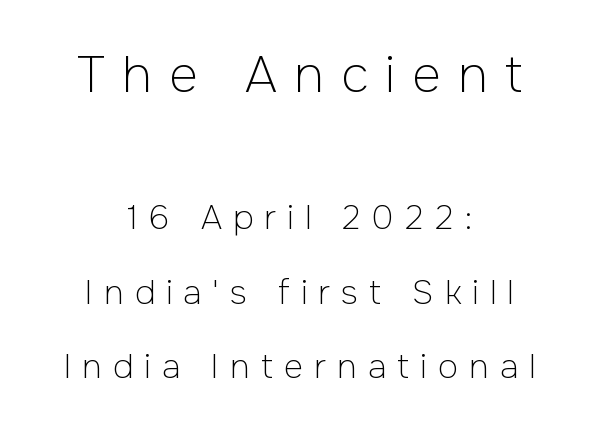
The image shows 50 px light sans-serif type, upright; set centered, loose line spacing (2.26x), unusually wide letter spacing (+0.34 em), not underlined; the first (top) block is 1.52x larger; low stroke contrast and a medium x-height.
